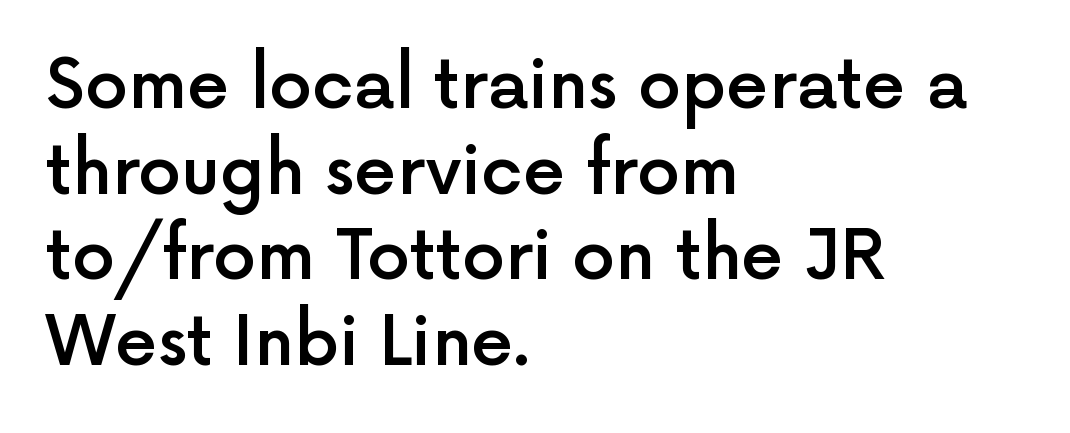
The image shows 68 px semibold sans-serif type, upright; set left-aligned, normal line spacing (1.26x), normal letter spacing, not underlined; a medium x-height.
